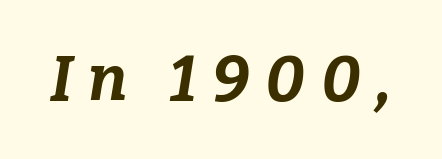
Q: Is the text bold? A: Yes.
Q: Is the text italic (slanted)? A: Yes, it leans right by about 9 degrees.
Q: Is the text underlined? A: No.
Q: Is the spacing between letters normal or unusually wide? A: Unusually wide.
Q: Width (condensed, normal, or wide)? A: Normal.
Q: Stroke contrast? A: Low.
Q: x-height? A: Medium.
Q: Monospaced? A: No.
